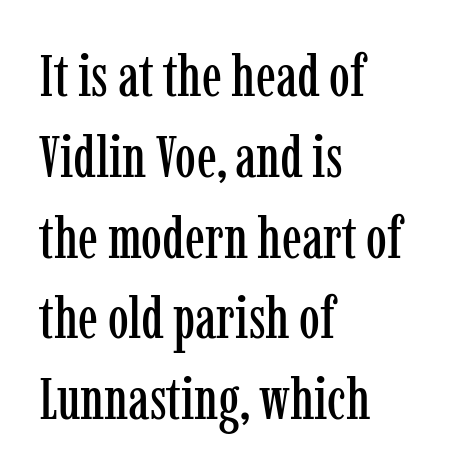
{"serif": "yes", "italic": "no", "width": "condensed", "stroke_contrast": "low", "x_height": "medium", "monospaced": "no", "underline": "no", "align": "left", "line_spacing": "normal", "line_spacing_ratio": 1.37, "letter_spacing": "normal", "letter_spacing_em": 0.0, "glyph_px": 59}
